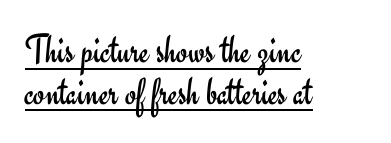
Tracking here is standard; glyphs follow each other at the usual distance. Every word sits above its own underline. Weight: in the light-to-regular range. A classic flush-left, rag-right setting is used for this passage.
